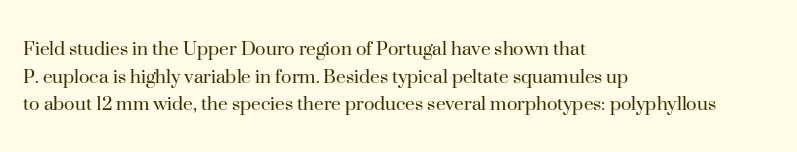
The image shows 22 px text type, upright; set left-aligned, normal line spacing (1.26x), normal letter spacing, not underlined.
